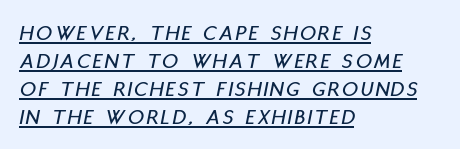
{"italic": "yes", "lean": "right", "slant_degrees": 11, "underline": "yes", "align": "left", "line_spacing": "normal", "line_spacing_ratio": 1.28, "glyph_px": 22}
